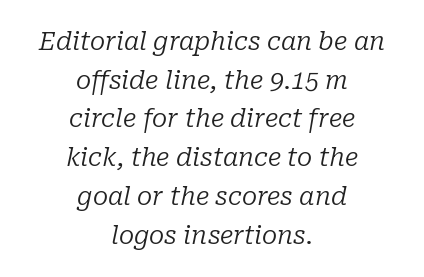
The image shows 25 px text type, italic (leaning right); set centered, normal line spacing (1.55x), normal letter spacing, not underlined.
